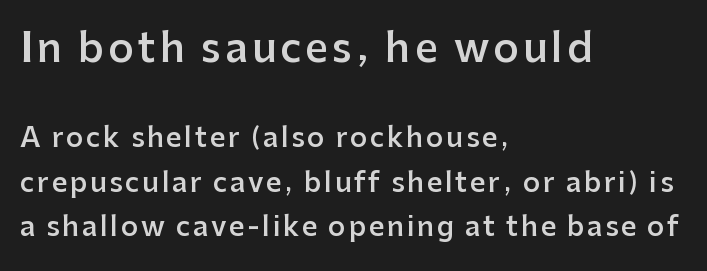
Q: Is the text bold? A: Semi-bold.
Q: Is the text italic (slanted)? A: No, it is upright.
Q: Is the typeface a serif or a sans-serif typeface? A: Sans-serif.
Q: Is the text underlined? A: No.
Q: How is the paragraph aligned? A: Left-aligned.
Q: Is the spacing between lines tight, normal or loose? A: Normal.
Q: Which block of text is set in a larger size, the first (top) or the second (bottom)? A: The first (top) one.
Q: Width (condensed, normal, or wide)? A: Normal.
Q: Stroke contrast? A: Low.
Q: x-height? A: Medium.
Q: Monospaced? A: No.
